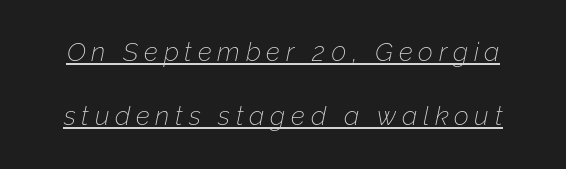
{"italic": "yes", "lean": "right", "slant_degrees": 12, "bold": "no", "underline": "yes", "line_spacing": "loose", "line_spacing_ratio": 2.47, "letter_spacing": "wide", "letter_spacing_em": 0.22, "glyph_px": 26}
